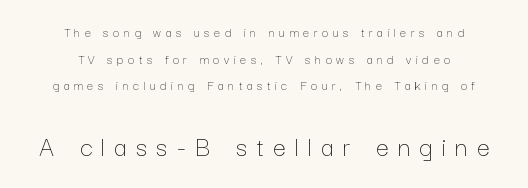
Q: Is the text bold? A: No.
Q: Is the text italic (slanted)? A: No, it is upright.
Q: Is the text underlined? A: No.
Q: How is the paragraph aligned? A: Centered.
Q: Is the spacing between letters normal or unusually wide? A: Unusually wide.
Q: Is the spacing between lines tight, normal or loose? A: Loose.
Q: Which block of text is set in a larger size, the first (top) or the second (bottom)? A: The second (bottom) one.
Q: Width (condensed, normal, or wide)? A: Normal.
Q: Stroke contrast? A: Low.
Q: x-height? A: Medium.
Q: Monospaced? A: No.
